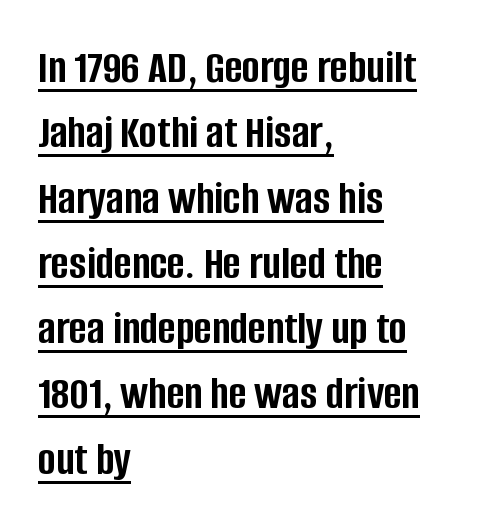
The paragraph has a hard left edge and a soft right edge. Does the type have serifs? No, each stem ends abruptly. The rendering uses a moderate line-height, typical for paragraphs. Character widths vary here, with narrow letters taking less room than wide ones. Beneath each row of characters lies a ruled line.
